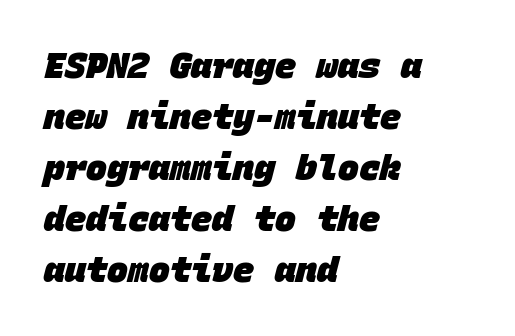
The image shows 35 px heavy sans-serif type, monospaced; set left-aligned, normal line spacing (1.46x), normal letter spacing, not underlined; low stroke contrast and a large x-height.
